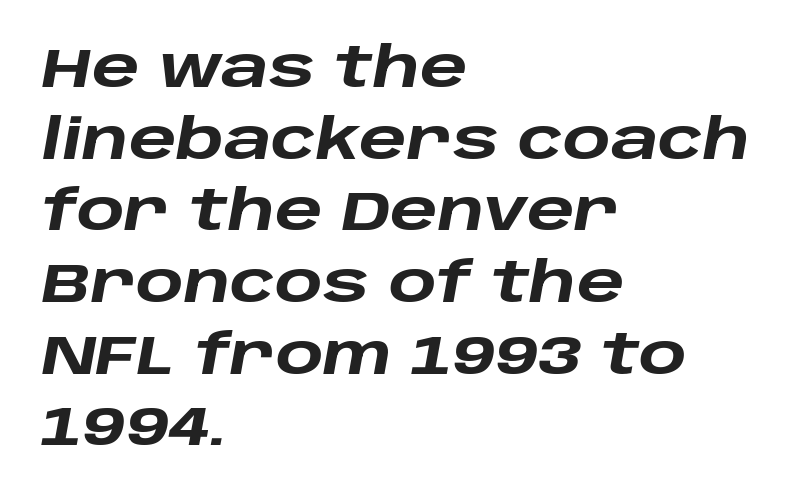
The passage shown has conventional tracking throughout. Has an underline been added? It has not. Each letter keeps its own natural width here, so spacing adapts to shape. Designer's note — italics engaged. Weight check: bold — yes, fully. Does the copy run flush right? No — it runs flush left.
